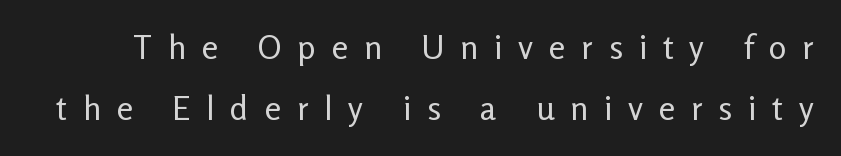
{"serif": "no", "italic": "no", "bold": "no", "weight": "regular", "width": "normal", "stroke_contrast": "low", "x_height": "medium", "monospaced": "no", "underline": "no", "line_spacing_ratio": 1.86, "letter_spacing": "wide", "letter_spacing_em": 0.48, "glyph_px": 33}
